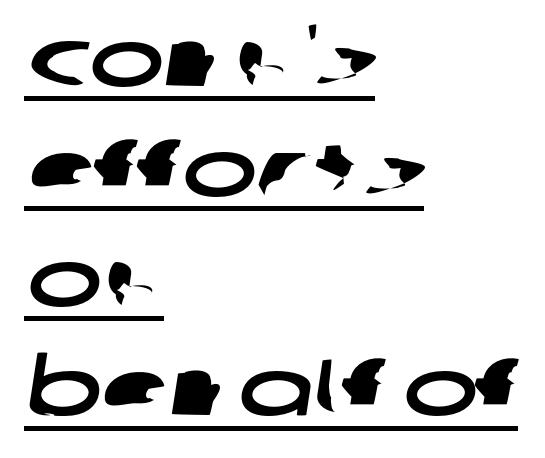
The image shows 79 px wide sans-serif type; set left-aligned, normal line spacing (1.39x), normal letter spacing, underlined; low stroke contrast and a large x-height.
